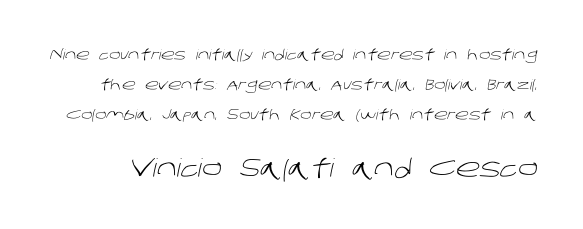
Q: Is the text bold? A: No.
Q: Is the text underlined? A: No.
Q: Is the spacing between letters normal or unusually wide? A: Normal.
Q: Is the spacing between lines tight, normal or loose? A: Loose.
Q: Which block of text is set in a larger size, the first (top) or the second (bottom)? A: The second (bottom) one.
